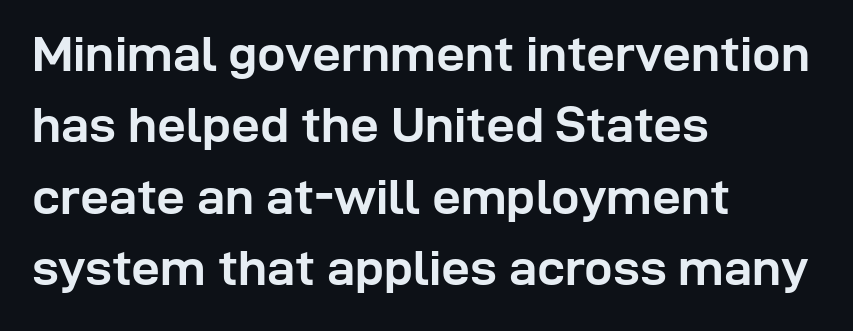
The lines sit at an ordinary, default distance from one another. The rendering shows plain stroke endings on the letterforms — a sans-serif design. Left-aligned paragraph, ragged on the right. This sample has the flowing, uneven cadence of proportional lettering.
